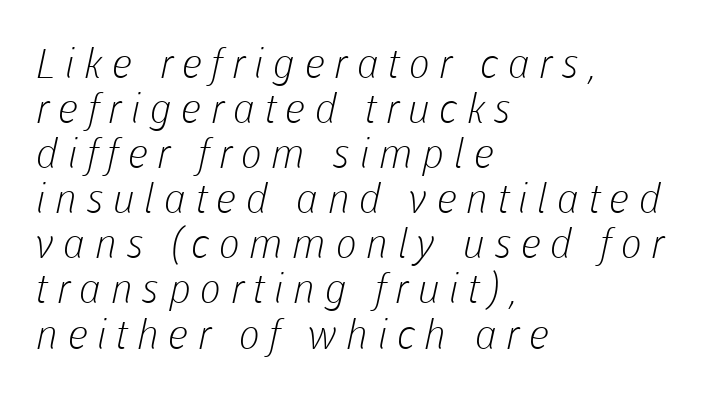
Q: Is the text bold? A: No.
Q: Is the typeface a serif or a sans-serif typeface? A: Sans-serif.
Q: Is the text underlined? A: No.
Q: How is the paragraph aligned? A: Left-aligned.
Q: Is the spacing between letters normal or unusually wide? A: Unusually wide.
Q: Is the spacing between lines tight, normal or loose? A: Tight.
Q: Width (condensed, normal, or wide)? A: Normal.
Q: Stroke contrast? A: Low.
Q: x-height? A: Medium.
Q: Monospaced? A: No.
